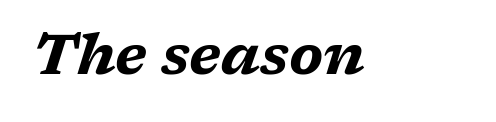
{"italic": "yes", "lean": "right", "slant_degrees": 17, "bold": "yes", "weight": "bold", "width": "wide", "stroke_contrast": "medium", "x_height": "medium", "monospaced": "no", "underline": "no", "letter_spacing": "normal", "letter_spacing_em": 0.0, "glyph_px": 57}
